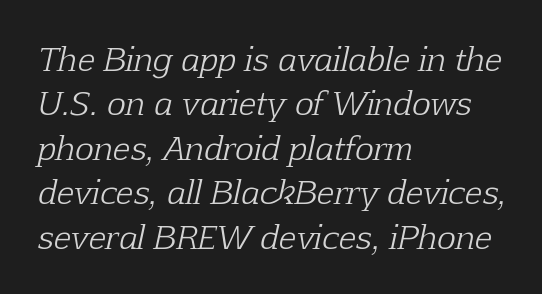
The image shows 32 px light serif type, italic (leaning right); set left-aligned, normal line spacing (1.39x), normal letter spacing, not underlined; low stroke contrast and a medium x-height.
